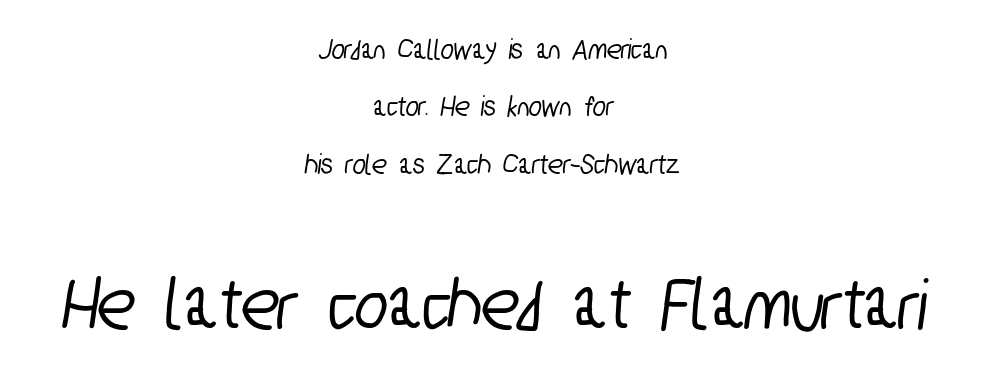
The image shows 76 px condensed sans-serif type; set centered, loose line spacing (1.91x), normal letter spacing, not underlined; the second (bottom) block is 2.53x larger; low stroke contrast and a medium x-height.
